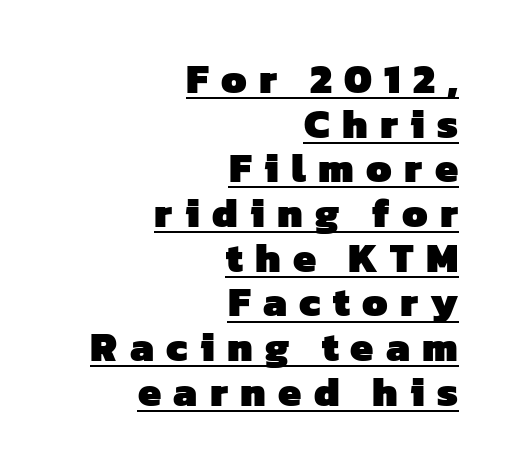
Horizontally, the lines are justified to the trailing edge only. A full-strength bold gives these letters their thick strokes. Looks like regular typesetting: each glyph gets only the width it needs. Students, note that the glyphs here are deliberately spaced far apart. In terms of leading, this rendering errs on the cramped side.
